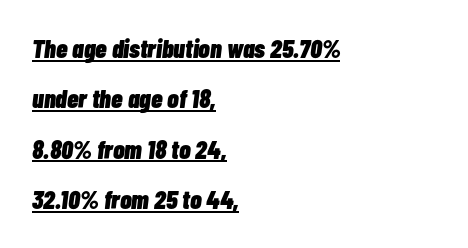
The image shows 26 px bold type, italic (leaning right); set left-aligned, loose line spacing (1.94x), normal letter spacing, underlined.
